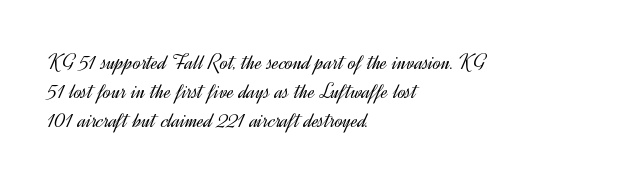
{"bold": "no", "underline": "no", "align": "left", "line_spacing": "normal", "line_spacing_ratio": 1.27, "letter_spacing": "normal", "letter_spacing_em": 0.0, "glyph_px": 23}
